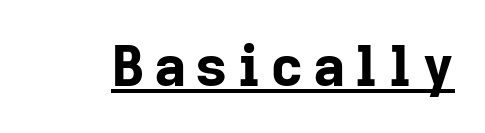
Does the lettering tilt? It doesn't — this is upright. The characters display no serif detailing; their extremities are plain. These lines are rendered in a variable-pitch font. A typographer would call this underscored text. I'd describe the lettering as bold — thick and assertive.
